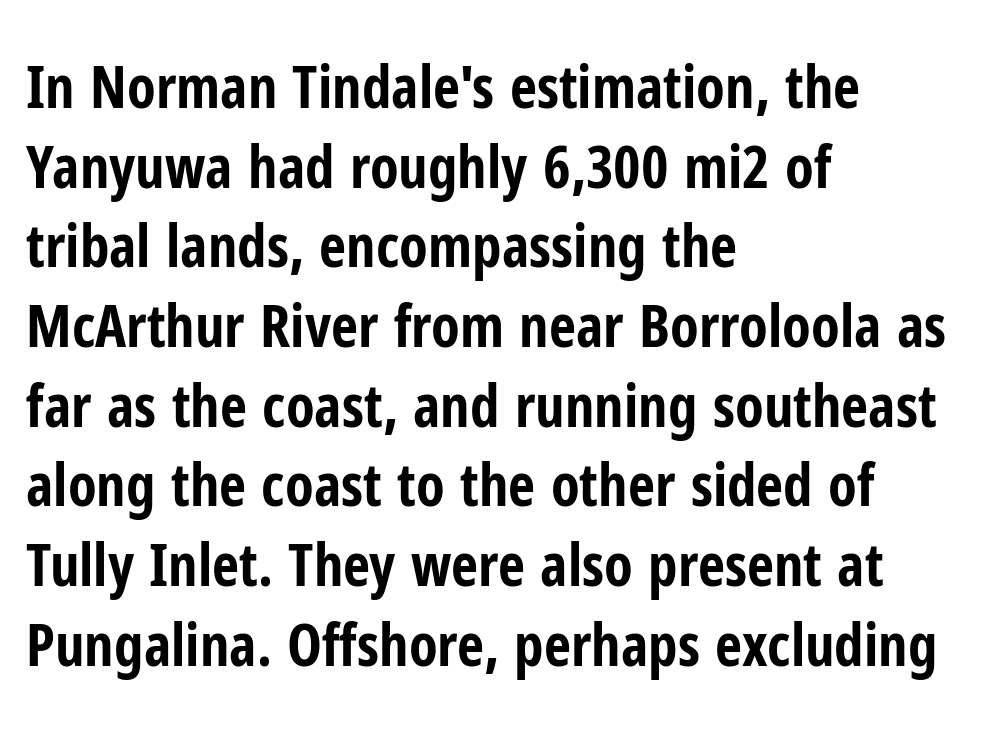
Q: Is the text bold? A: Yes.
Q: Is the text italic (slanted)? A: No, it is upright.
Q: Is the typeface a serif or a sans-serif typeface? A: Sans-serif.
Q: Is the text underlined? A: No.
Q: How is the paragraph aligned? A: Left-aligned.
Q: Is the spacing between letters normal or unusually wide? A: Normal.
Q: Is the spacing between lines tight, normal or loose? A: Normal.
Q: Width (condensed, normal, or wide)? A: Condensed.
Q: Stroke contrast? A: Low.
Q: x-height? A: Medium.
Q: Monospaced? A: No.
